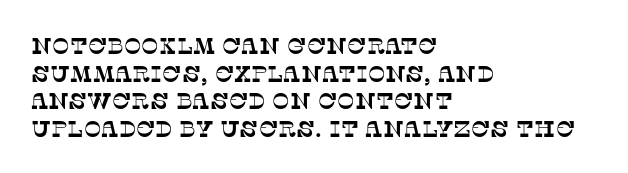
Q: Is the text underlined? A: No.
Q: How is the paragraph aligned? A: Left-aligned.
Q: Is the spacing between letters normal or unusually wide? A: Normal.
